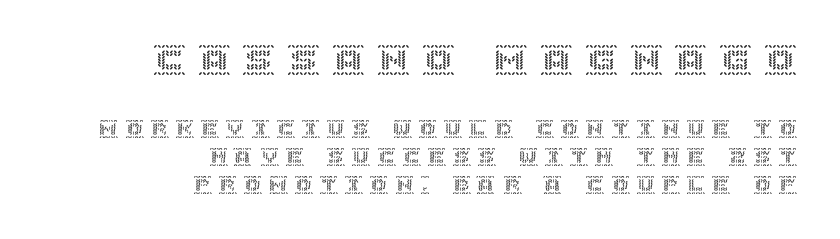
The horizontal fit of the characters is loose and conspicuously gappy. A clean baseline with only descenders dipping below it. Successive baselines arrive at the customary interval. Horizontal alignment here is rightward, an uncommon choice for prose.
